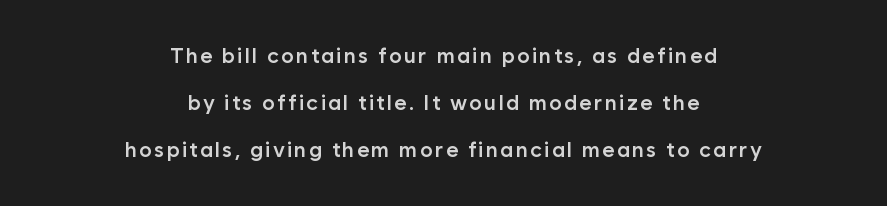
In terms of posture, this sample is upright. The glyphs are unaccompanied by any horizontal stroke below them. The leading is generous, giving the passage an open texture. Heft: intermediate — a semibold.
